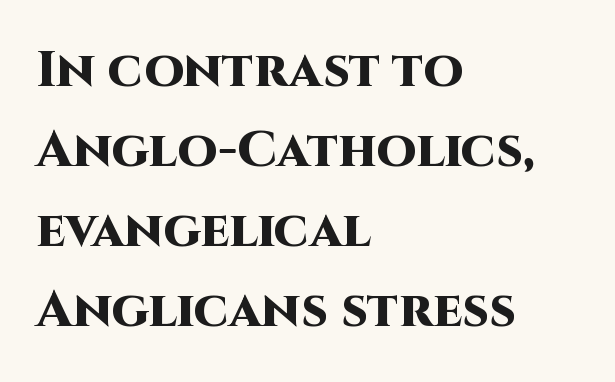
{"serif": "no", "italic": "no", "bold": "yes", "weight": "heavy", "width": "normal", "stroke_contrast": "high", "x_height": "large", "monospaced": "no", "underline": "no", "align": "left", "line_spacing": "normal", "line_spacing_ratio": 1.57, "letter_spacing": "normal", "letter_spacing_em": 0.0, "glyph_px": 51}
